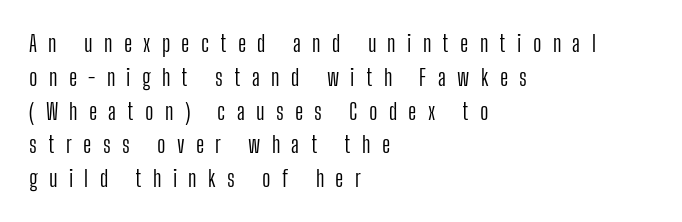
Bold? No — there's no thickening of the strokes. Characters remain perfectly vertical along every line. The face used here is rendered with a markedly widened letterfit. Check under the words: just untouched page.
